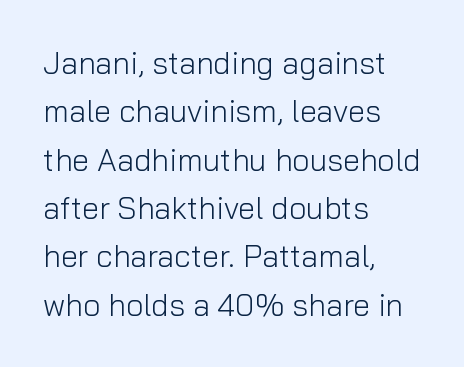
Q: Is the text bold? A: No.
Q: Is the text italic (slanted)? A: No, it is upright.
Q: Is the typeface a serif or a sans-serif typeface? A: Sans-serif.
Q: Is the text underlined? A: No.
Q: How is the paragraph aligned? A: Left-aligned.
Q: Is the spacing between letters normal or unusually wide? A: Normal.
Q: Is the spacing between lines tight, normal or loose? A: Normal.
Q: Width (condensed, normal, or wide)? A: Normal.
Q: Stroke contrast? A: Low.
Q: x-height? A: Medium.
Q: Monospaced? A: No.
